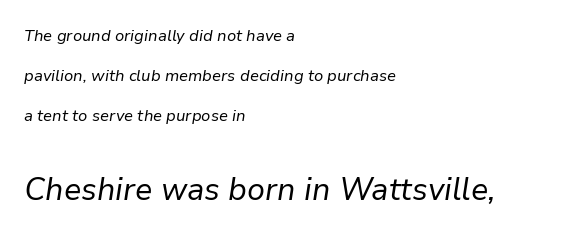
Q: Is the text bold? A: No.
Q: Is the text italic (slanted)? A: Yes, it leans right by about 9 degrees.
Q: Is the text underlined? A: No.
Q: How is the paragraph aligned? A: Left-aligned.
Q: Is the spacing between letters normal or unusually wide? A: Normal.
Q: Is the spacing between lines tight, normal or loose? A: Loose.
Q: Which block of text is set in a larger size, the first (top) or the second (bottom)? A: The second (bottom) one.
Q: Width (condensed, normal, or wide)? A: Normal.
Q: Stroke contrast? A: Low.
Q: x-height? A: Medium.
Q: Monospaced? A: No.
